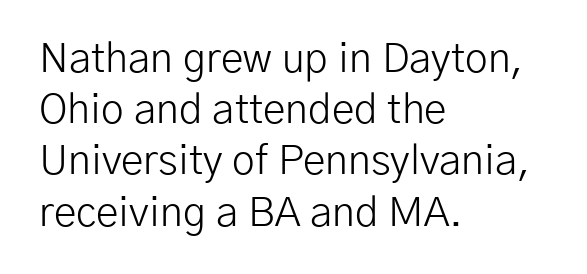
{"serif": "no", "italic": "no", "bold": "no", "weight": "light", "width": "normal", "stroke_contrast": "low", "x_height": "medium", "monospaced": "no", "underline": "no", "align": "left", "line_spacing": "normal", "line_spacing_ratio": 1.25, "letter_spacing": "normal", "letter_spacing_em": 0.0, "glyph_px": 41}
